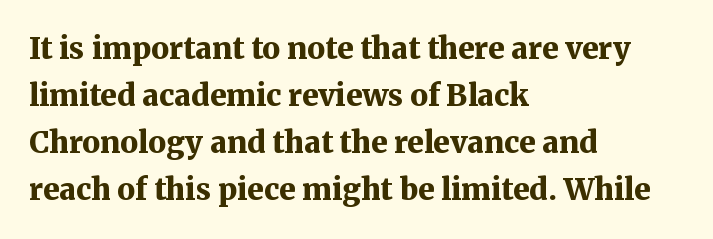
Bare-footed words on every line. The rendering uses natural spacing where letterforms have individual widths. Stroke thickness is high; the sample reads as a true bold. The lines are quadded left. Each new line begins a customary step beneath the previous one.
